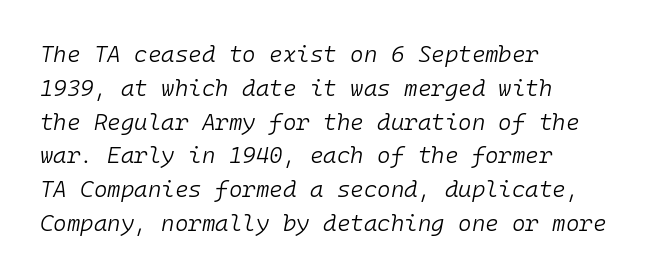
{"italic": "yes", "lean": "right", "slant_degrees": 10, "bold": "no", "underline": "no", "align": "left", "line_spacing": "normal", "line_spacing_ratio": 1.47, "letter_spacing": "normal", "letter_spacing_em": 0.0, "glyph_px": 23}
